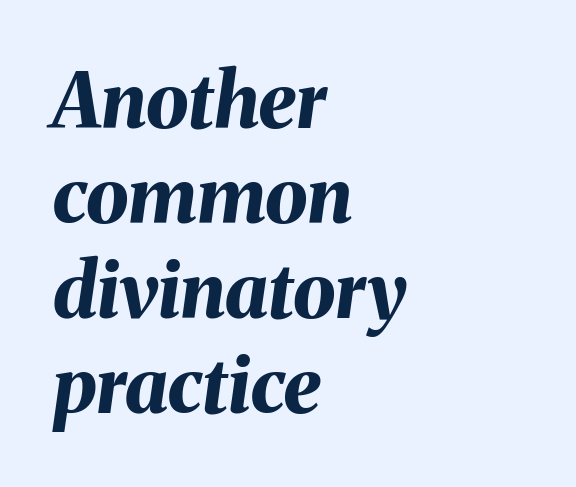
The image shows 76 px bold type, italic (leaning right); set left-aligned, normal line spacing (1.25x), normal letter spacing, not underlined; medium stroke contrast and a medium x-height.
